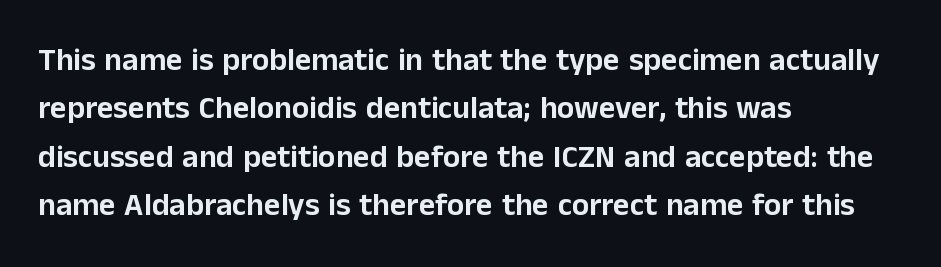
The image shows 32 px sans-serif type, upright; set left-aligned, normal line spacing (1.51x), normal letter spacing, not underlined; low stroke contrast and a medium x-height.
